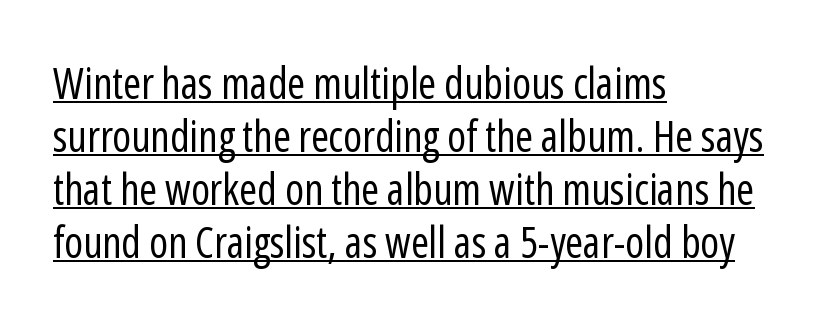
{"serif": "no", "italic": "no", "bold": "no", "weight": "regular", "width": "condensed", "stroke_contrast": "low", "x_height": "medium", "monospaced": "no", "underline": "yes", "align": "left", "line_spacing_ratio": 1.23, "letter_spacing": "normal", "letter_spacing_em": 0.0, "glyph_px": 43}
